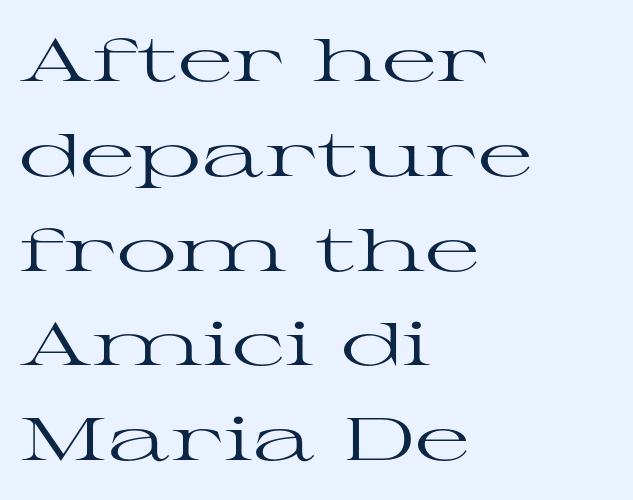
{"serif": "yes", "italic": "no", "bold": "no", "weight": "regular", "width": "wide", "stroke_contrast": "high", "x_height": "medium", "monospaced": "no", "underline": "no", "align": "left", "line_spacing": "normal", "line_spacing_ratio": 1.58, "letter_spacing": "normal", "letter_spacing_em": 0.0, "glyph_px": 60}
